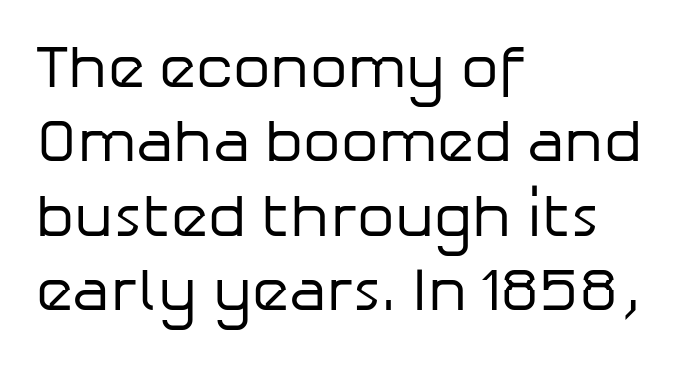
{"serif": "no", "italic": "no", "bold": "no", "weight": "regular", "width": "normal", "stroke_contrast": "low", "x_height": "medium", "monospaced": "no", "underline": "no", "align": "left", "line_spacing_ratio": 1.24, "letter_spacing": "normal", "letter_spacing_em": 0.0, "glyph_px": 60}
